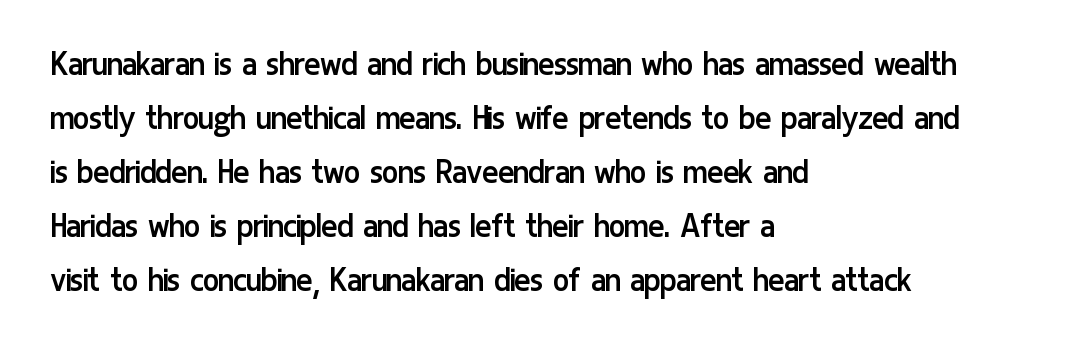
The face used here is rendered with its standard letterfit. Clear beneath every line of the passage. The leading is moderate, giving the passage an even texture. The typography opts for an upright posture over an oblique one.
